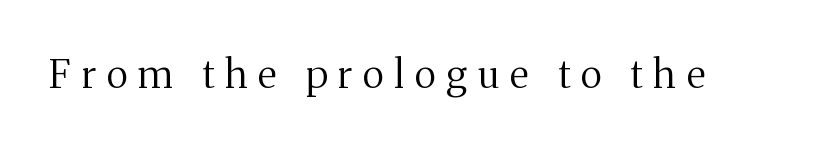
{"serif": "yes", "italic": "no", "bold": "no", "weight": "regular", "width": "normal", "stroke_contrast": "medium", "x_height": "medium", "monospaced": "no", "underline": "no", "letter_spacing": "wide", "letter_spacing_em": 0.28, "glyph_px": 39}
